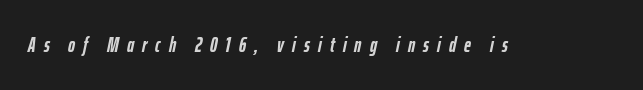
{"italic": "yes", "lean": "right", "slant_degrees": 12, "bold": "yes", "underline": "no", "letter_spacing": "wide", "letter_spacing_em": 0.39, "glyph_px": 21}
